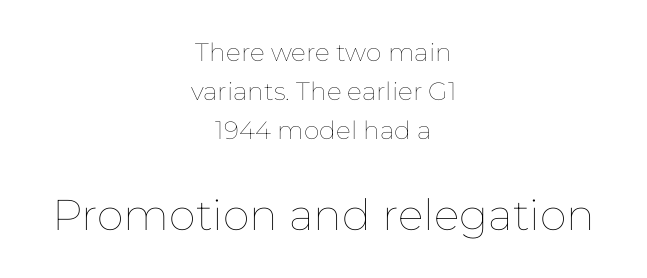
{"italic": "no", "bold": "no", "weight": "thin", "width": "normal", "stroke_contrast": "low", "x_height": "medium", "monospaced": "no", "underline": "no", "align": "center", "line_spacing": "normal", "line_spacing_ratio": 1.57, "letter_spacing": "normal", "letter_spacing_em": 0.0, "larger_block": "second", "size_ratio": 1.72, "glyph_px": 43}
